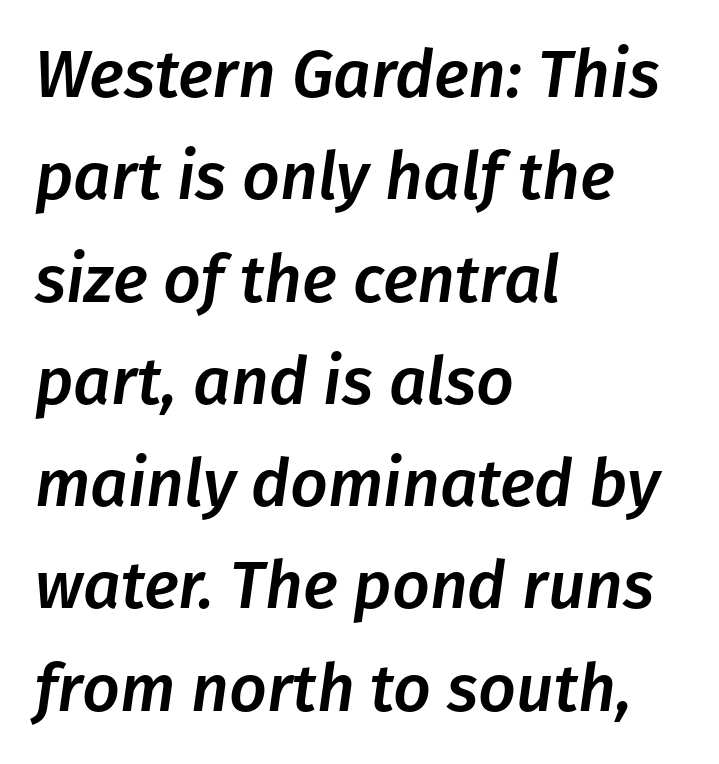
The face used here has a pronounced slope to its letters. A typesetter would call this zero additional tracking. Proportional: the letters do not fall into vertical columns. Short and long lines alike share a common starting point at left. Compared with typical paragraphs, the rows here are spaced about the same.
